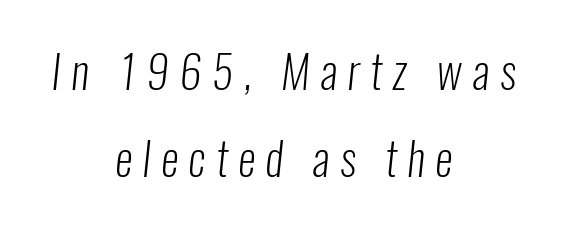
Q: Is the text bold? A: No.
Q: Is the typeface a serif or a sans-serif typeface? A: Sans-serif.
Q: Is the text underlined? A: No.
Q: How is the paragraph aligned? A: Centered.
Q: Is the spacing between letters normal or unusually wide? A: Unusually wide.
Q: Is the spacing between lines tight, normal or loose? A: Loose.
Q: Width (condensed, normal, or wide)? A: Condensed.
Q: Stroke contrast? A: Low.
Q: x-height? A: Medium.
Q: Monospaced? A: No.
